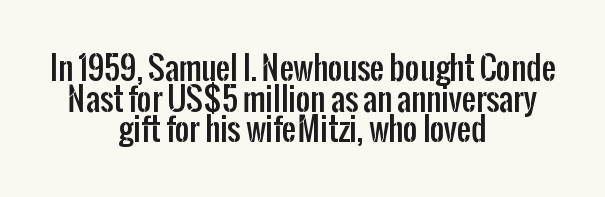
The image shows 31 px condensed sans-serif type, upright; set centered, tight line spacing (0.99x), normal letter spacing, not underlined; low stroke contrast and a medium x-height.
